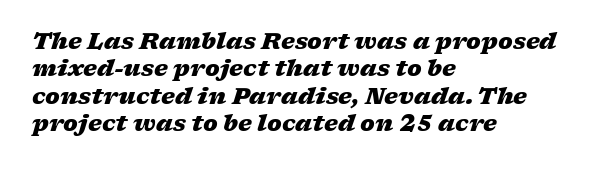
{"italic": "yes", "lean": "right", "slant_degrees": 17, "bold": "yes", "underline": "no", "align": "left", "line_spacing": "normal", "line_spacing_ratio": 1.25, "letter_spacing": "normal", "letter_spacing_em": 0.0, "glyph_px": 22}
